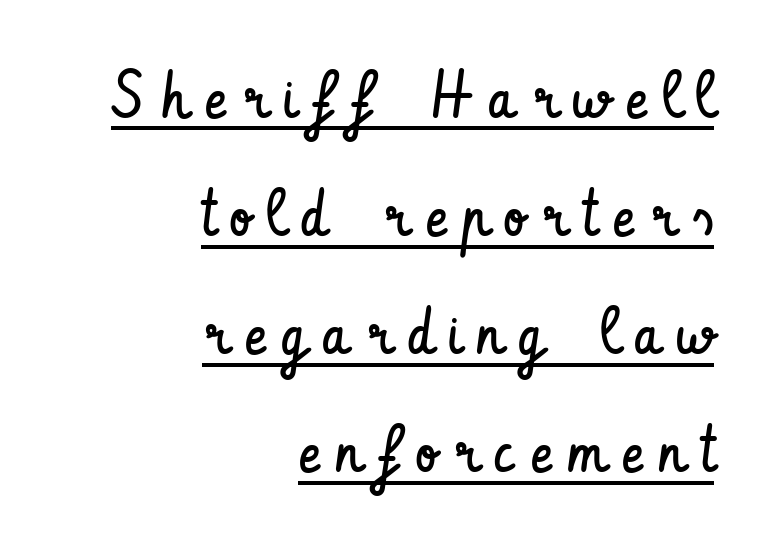
Q: Is the text bold? A: No.
Q: Is the text italic (slanted)? A: No, it is upright.
Q: Is the typeface a serif or a sans-serif typeface? A: Sans-serif.
Q: Is the text underlined? A: Yes.
Q: How is the paragraph aligned? A: Right-aligned.
Q: Is the spacing between letters normal or unusually wide? A: Unusually wide.
Q: Width (condensed, normal, or wide)? A: Condensed.
Q: Stroke contrast? A: Low.
Q: x-height? A: Small.
Q: Monospaced? A: No.
